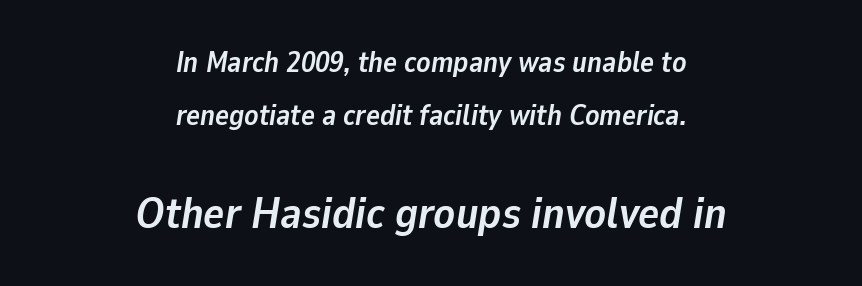
Q: Is the text bold? A: Yes.
Q: Is the text italic (slanted)? A: Yes, it leans right by about 9 degrees.
Q: Is the text underlined? A: No.
Q: How is the paragraph aligned? A: Centered.
Q: Is the spacing between letters normal or unusually wide? A: Normal.
Q: Which block of text is set in a larger size, the first (top) or the second (bottom)? A: The second (bottom) one.
Q: Width (condensed, normal, or wide)? A: Normal.
Q: Stroke contrast? A: Low.
Q: x-height? A: Medium.
Q: Monospaced? A: No.
